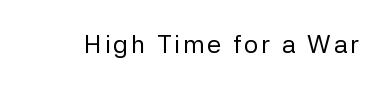
The image shows 25 px text type, upright; set not underlined.
